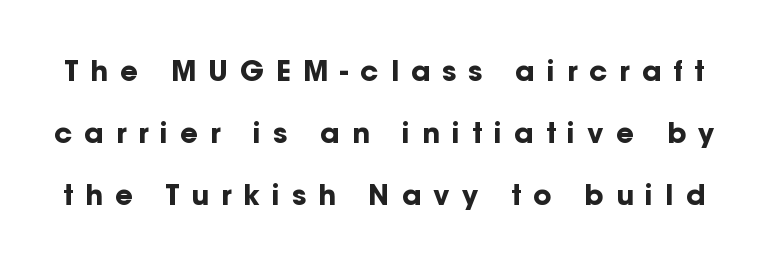
Q: Is the text bold? A: Yes.
Q: Is the text italic (slanted)? A: No, it is upright.
Q: Is the typeface a serif or a sans-serif typeface? A: Sans-serif.
Q: Is the text underlined? A: No.
Q: Is the spacing between letters normal or unusually wide? A: Unusually wide.
Q: Is the spacing between lines tight, normal or loose? A: Loose.
Q: Width (condensed, normal, or wide)? A: Normal.
Q: Stroke contrast? A: Low.
Q: x-height? A: Medium.
Q: Monospaced? A: No.
